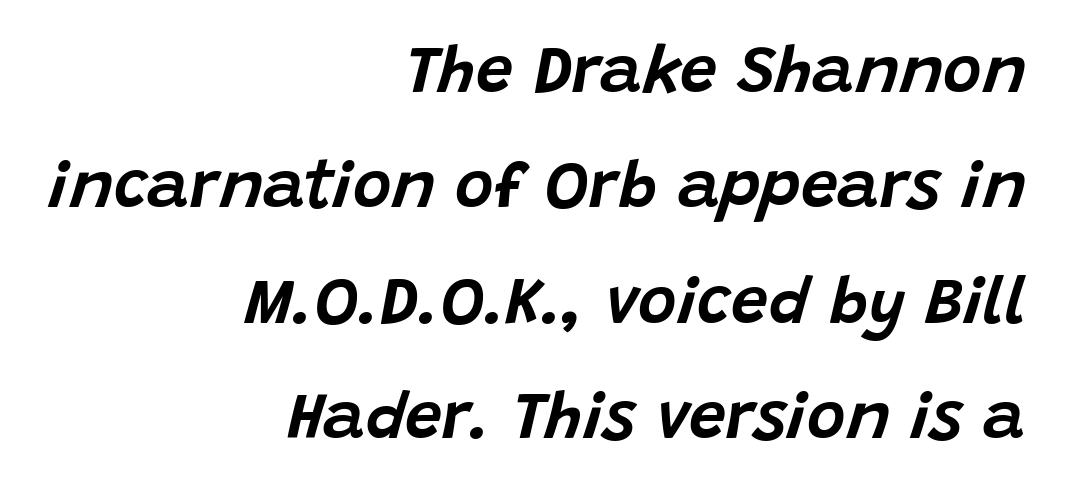
The rendering uses natural spacing where letterforms have individual widths. A flush-right, rag-left setting is used for this passage. The letters are slanted; this is an italic face. A bare baseline throughout the passage. The horizontal fit of the characters is conventional and even.
